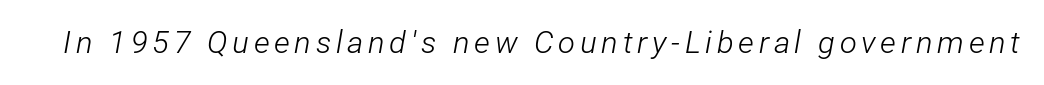
Q: Is the text bold? A: No.
Q: Is the text italic (slanted)? A: Yes, it leans right by about 12 degrees.
Q: Is the text underlined? A: No.
Q: Width (condensed, normal, or wide)? A: Condensed.
Q: Stroke contrast? A: Low.
Q: x-height? A: Medium.
Q: Monospaced? A: No.
